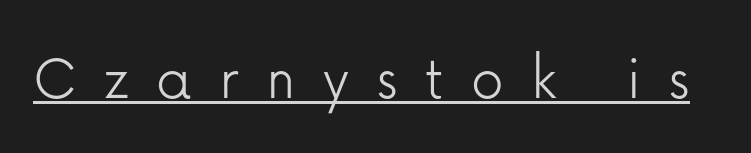
Q: Is the text bold? A: No.
Q: Is the text italic (slanted)? A: No, it is upright.
Q: Is the typeface a serif or a sans-serif typeface? A: Sans-serif.
Q: Is the text underlined? A: Yes.
Q: Is the spacing between letters normal or unusually wide? A: Unusually wide.
Q: Width (condensed, normal, or wide)? A: Normal.
Q: Stroke contrast? A: Low.
Q: x-height? A: Medium.
Q: Monospaced? A: No.
